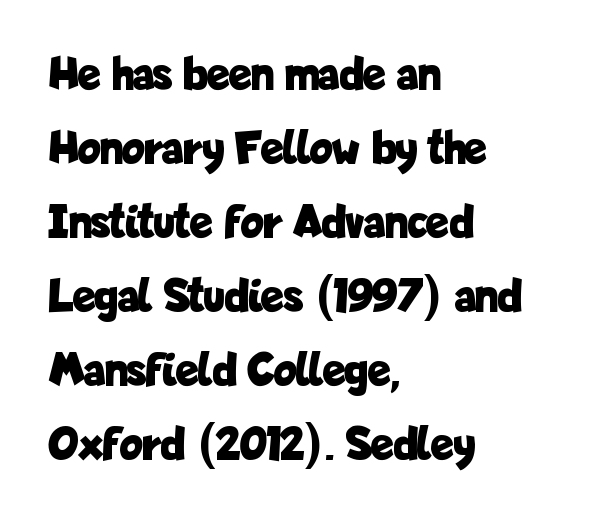
Q: Is the text bold? A: Yes.
Q: Is the text italic (slanted)? A: No, it is upright.
Q: Is the typeface a serif or a sans-serif typeface? A: Sans-serif.
Q: Is the text underlined? A: No.
Q: How is the paragraph aligned? A: Left-aligned.
Q: Is the spacing between letters normal or unusually wide? A: Normal.
Q: Is the spacing between lines tight, normal or loose? A: Normal.
Q: Width (condensed, normal, or wide)? A: Condensed.
Q: Stroke contrast? A: Low.
Q: x-height? A: Medium.
Q: Monospaced? A: No.
